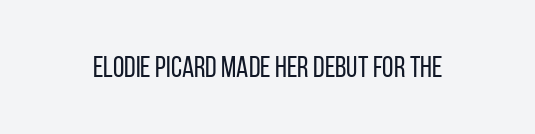
{"serif": "no", "italic": "no", "bold": "no", "weight": "regular", "width": "condensed", "stroke_contrast": "low", "x_height": "large", "monospaced": "no", "underline": "no", "letter_spacing": "normal", "letter_spacing_em": 0.0, "glyph_px": 29}
